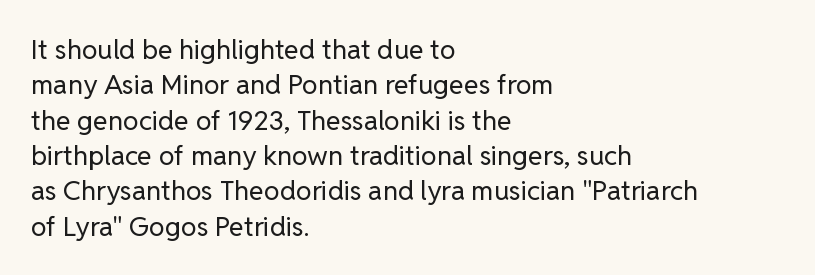
The image shows 27 px text type, upright; set left-aligned, normal line spacing (1.31x), normal letter spacing, not underlined.
